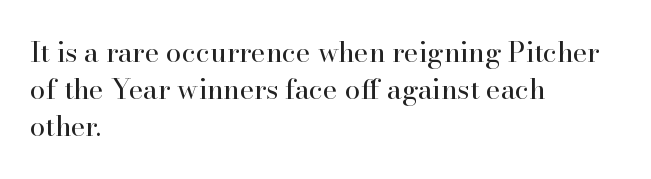
Q: Is the text bold? A: No.
Q: Is the text italic (slanted)? A: No, it is upright.
Q: Is the typeface a serif or a sans-serif typeface? A: Serif.
Q: Is the text underlined? A: No.
Q: How is the paragraph aligned? A: Left-aligned.
Q: Is the spacing between letters normal or unusually wide? A: Normal.
Q: Is the spacing between lines tight, normal or loose? A: Normal.
Q: Width (condensed, normal, or wide)? A: Normal.
Q: Stroke contrast? A: High.
Q: x-height? A: Small.
Q: Monospaced? A: No.
